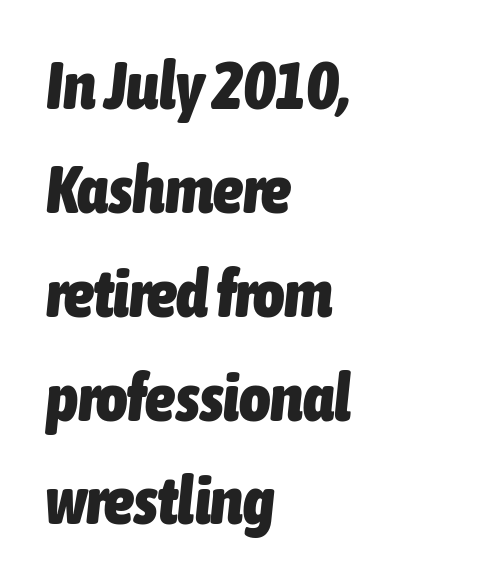
Q: Is the text bold? A: Yes.
Q: Is the text italic (slanted)? A: Yes, it leans right by about 6 degrees.
Q: Is the text underlined? A: No.
Q: How is the paragraph aligned? A: Left-aligned.
Q: Is the spacing between letters normal or unusually wide? A: Normal.
Q: Is the spacing between lines tight, normal or loose? A: Normal.
Q: Width (condensed, normal, or wide)? A: Condensed.
Q: Stroke contrast? A: Low.
Q: x-height? A: Medium.
Q: Monospaced? A: No.
